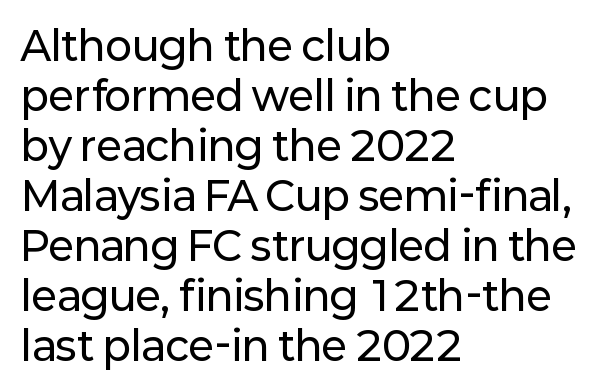
Nope, not italic — everything's standing straight. Where is the straight margin? On the left. Varying glyph widths throughout — classic text-font behaviour. A sans-serif font was chosen for this passage. Baseline-to-baseline distance is the conventional proportion of letter height.
